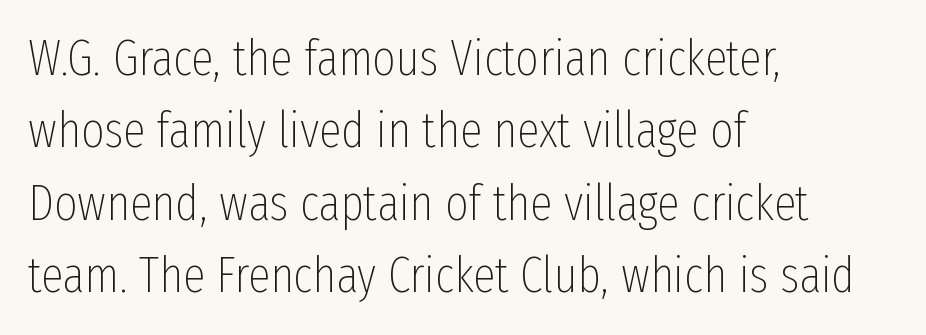
Note the varied advance widths — an 'i' is clearly narrower than an 'm'. Caption: face not bold, strokes unweighted. In CSS terms this would be text-align: left. The specimen reads as upright at a glance. Regular leading.
